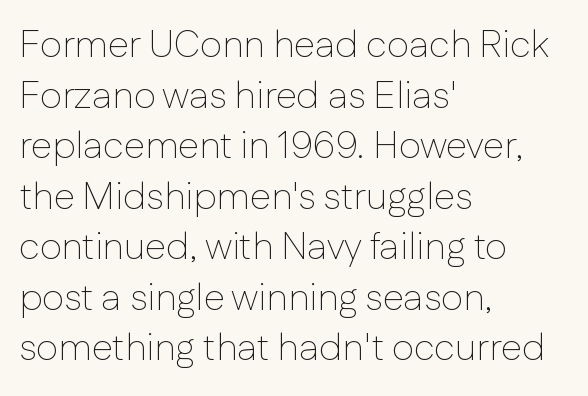
Q: Is the text bold? A: No.
Q: Is the text italic (slanted)? A: No, it is upright.
Q: Is the typeface a serif or a sans-serif typeface? A: Sans-serif.
Q: Is the text underlined? A: No.
Q: How is the paragraph aligned? A: Left-aligned.
Q: Is the spacing between letters normal or unusually wide? A: Normal.
Q: Is the spacing between lines tight, normal or loose? A: Normal.
Q: Width (condensed, normal, or wide)? A: Normal.
Q: Stroke contrast? A: Low.
Q: x-height? A: Medium.
Q: Monospaced? A: No.
